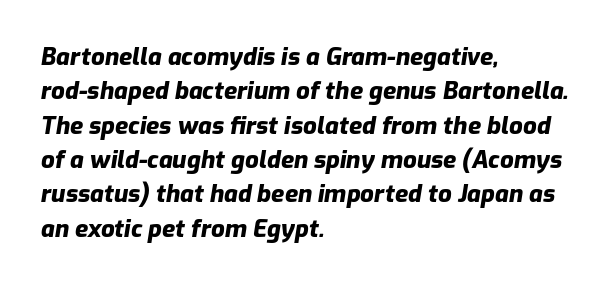
Q: Is the text bold? A: Yes.
Q: Is the text italic (slanted)? A: Yes, it leans right by about 9 degrees.
Q: Is the text underlined? A: No.
Q: How is the paragraph aligned? A: Left-aligned.
Q: Is the spacing between letters normal or unusually wide? A: Normal.
Q: Is the spacing between lines tight, normal or loose? A: Normal.
